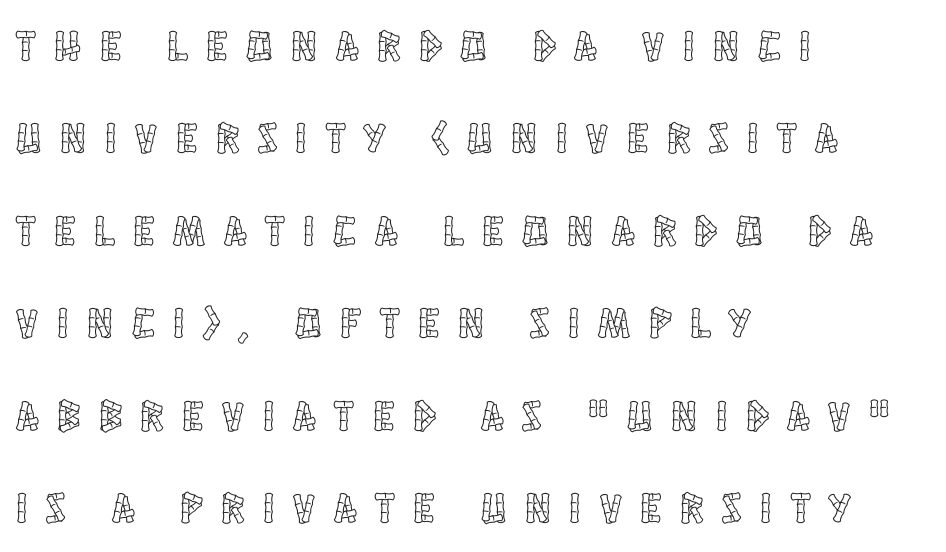
{"italic": "no", "width": "condensed", "x_height": "large", "monospaced": "no", "underline": "no", "align": "left", "line_spacing": "loose", "line_spacing_ratio": 2.15, "letter_spacing": "wide", "letter_spacing_em": 0.44, "glyph_px": 43}
